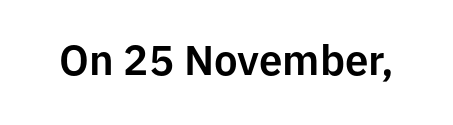
Is there any slant? The stems are plumb. Default kerning and tracking; the words read as compact shapes. Think of a printed novel: that variable character pitch is what you see here. You can tell from the bare stems that sans-serif type was used. Descenders are the only things crossing below the line.
